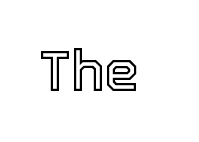
Q: Is the text italic (slanted)? A: No, it is upright.
Q: Is the text underlined? A: No.
Q: Is the spacing between letters normal or unusually wide? A: Normal.
Q: Width (condensed, normal, or wide)? A: Normal.
Q: x-height? A: Medium.
Q: Monospaced? A: No.
